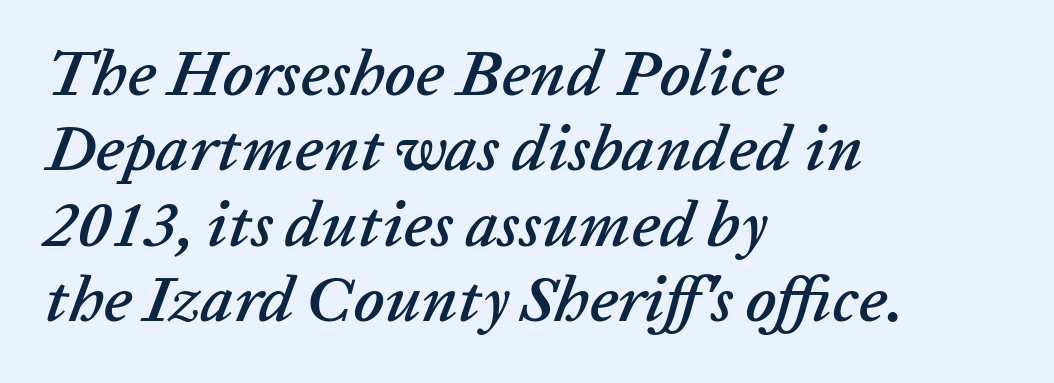
Q: Is the text italic (slanted)? A: Yes, it leans right by about 20 degrees.
Q: Is the text underlined? A: No.
Q: How is the paragraph aligned? A: Left-aligned.
Q: Is the spacing between letters normal or unusually wide? A: Normal.
Q: Width (condensed, normal, or wide)? A: Normal.
Q: Stroke contrast? A: Low.
Q: x-height? A: Medium.
Q: Monospaced? A: No.
